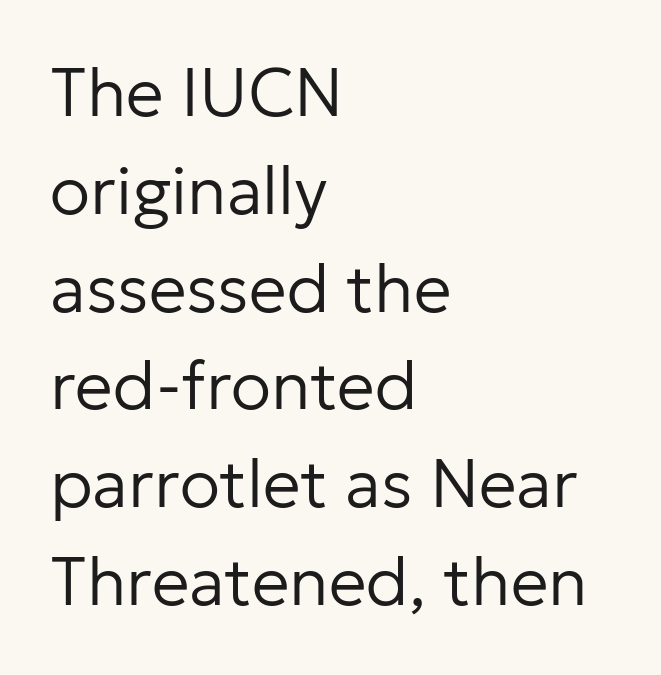
{"serif": "no", "italic": "no", "bold": "no", "weight": "regular", "width": "normal", "stroke_contrast": "low", "x_height": "medium", "monospaced": "no", "underline": "no", "align": "left", "line_spacing": "normal", "line_spacing_ratio": 1.46, "letter_spacing": "normal", "letter_spacing_em": 0.0, "glyph_px": 67}
